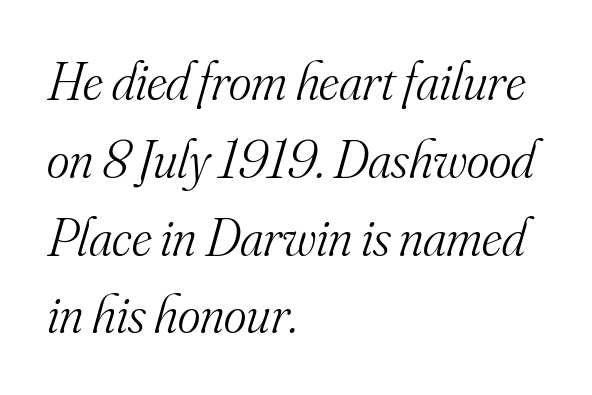
{"serif": "yes", "italic": "yes", "lean": "right", "slant_degrees": 16, "bold": "no", "weight": "light", "width": "normal", "stroke_contrast": "medium", "x_height": "small", "monospaced": "no", "underline": "no", "align": "left", "line_spacing": "normal", "line_spacing_ratio": 1.44, "letter_spacing": "normal", "letter_spacing_em": 0.0, "glyph_px": 54}
